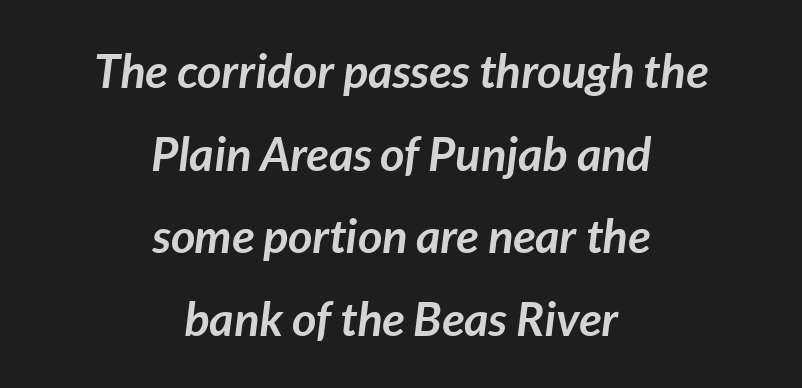
{"italic": "yes", "lean": "right", "slant_degrees": 7, "bold": "yes", "weight": "semibold", "width": "normal", "stroke_contrast": "low", "x_height": "medium", "monospaced": "no", "underline": "no", "align": "center", "line_spacing_ratio": 1.76, "letter_spacing": "normal", "letter_spacing_em": 0.0, "glyph_px": 47}
